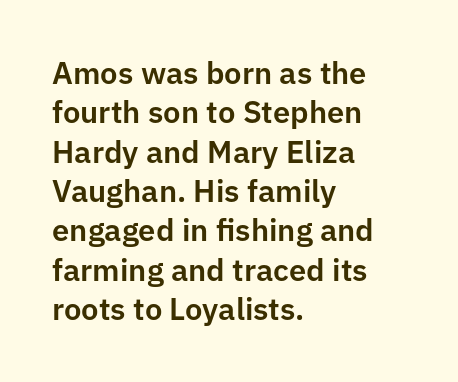
Horizontal bands of white between lines are of average thickness. In terms of letterform style, serifs are entirely absent. Notice how the passage keeps a crisp vertical edge on the left only. Is there any slant? The stems are plumb. There is no visible air inserted between adjacent glyphs. The passage shown is typed in a proportional face where columns would drift.
